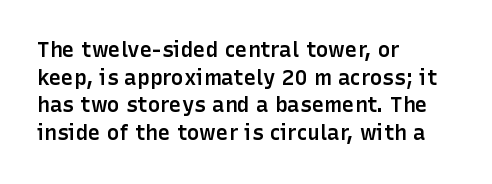
Q: Is the text bold? A: Semi-bold.
Q: Is the text italic (slanted)? A: No, it is upright.
Q: Is the text underlined? A: No.
Q: How is the paragraph aligned? A: Left-aligned.
Q: Is the spacing between letters normal or unusually wide? A: Normal.
Q: Is the spacing between lines tight, normal or loose? A: Normal.
